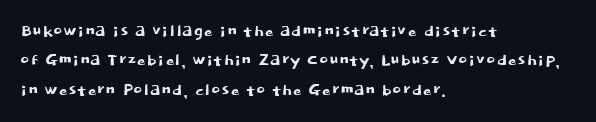
{"italic": "no", "underline": "no", "align": "left", "line_spacing": "normal", "line_spacing_ratio": 1.34, "letter_spacing": "normal", "letter_spacing_em": 0.0, "glyph_px": 22}
